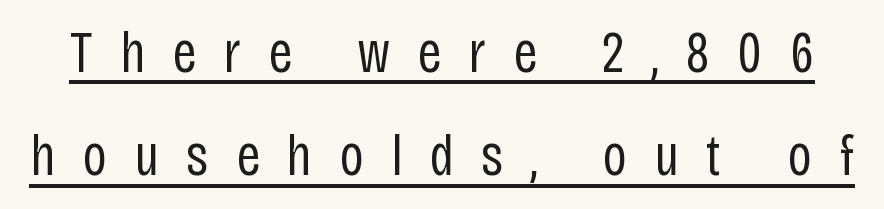
The image shows 59 px regular-weight, condensed sans-serif type, upright; set line spacing 1.75x, unusually wide letter spacing (+0.46 em), underlined; low stroke contrast and a large x-height.
